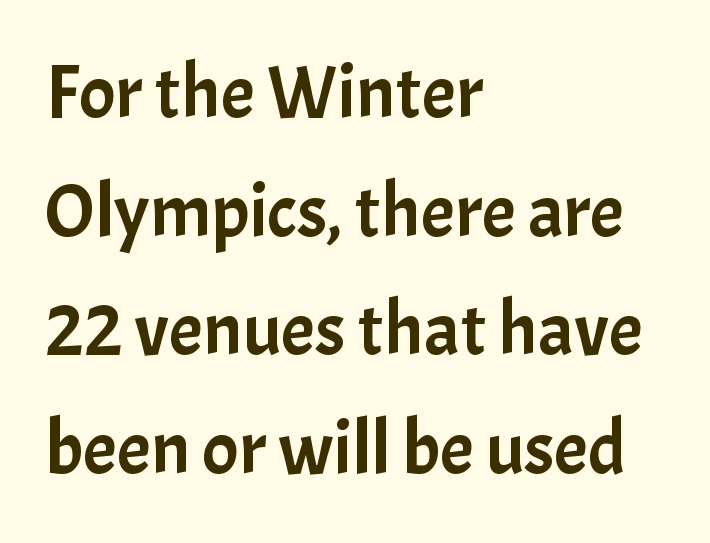
Do the characters align in a grid? No, the font is proportional. Characters follow at the spacing the type designer built in. Anything drawn beneath the words? Only blank space. Italic? Not at all — the glyphs are vertical. Teacher's note: observe the even left margin — that is flush-left alignment. In terms of leading, this rendering sits right in the middle.
